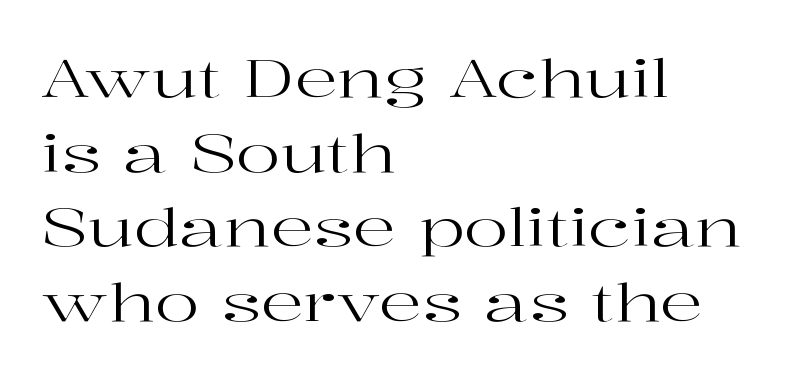
{"serif": "yes", "italic": "no", "bold": "no", "weight": "regular", "width": "wide", "stroke_contrast": "high", "x_height": "medium", "monospaced": "no", "underline": "no", "align": "left", "line_spacing": "normal", "line_spacing_ratio": 1.41, "letter_spacing": "normal", "letter_spacing_em": 0.0, "glyph_px": 53}
